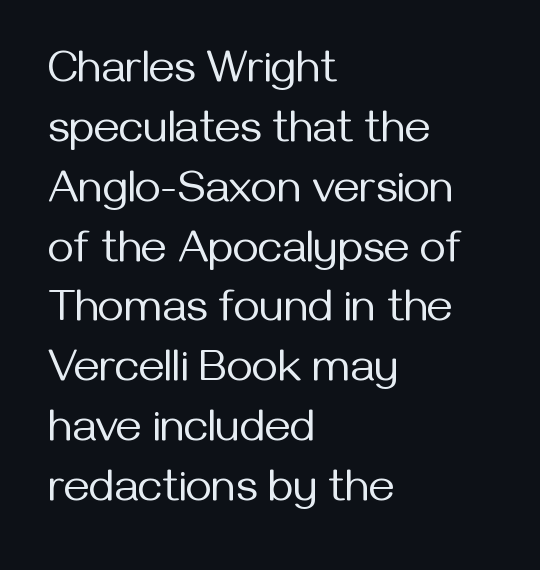
{"serif": "no", "italic": "no", "bold": "no", "weight": "regular", "width": "normal", "stroke_contrast": "medium", "x_height": "medium", "monospaced": "no", "underline": "no", "align": "left", "line_spacing": "normal", "line_spacing_ratio": 1.33, "letter_spacing": "normal", "letter_spacing_em": 0.0, "glyph_px": 45}
